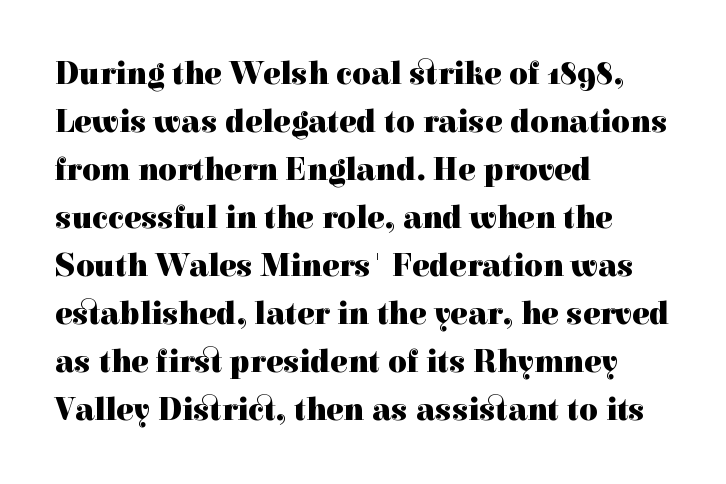
Q: Is the text bold? A: Yes.
Q: Is the text italic (slanted)? A: No, it is upright.
Q: Is the typeface a serif or a sans-serif typeface? A: Serif.
Q: Is the text underlined? A: No.
Q: How is the paragraph aligned? A: Left-aligned.
Q: Is the spacing between letters normal or unusually wide? A: Normal.
Q: Is the spacing between lines tight, normal or loose? A: Normal.
Q: Width (condensed, normal, or wide)? A: Normal.
Q: x-height? A: Medium.
Q: Monospaced? A: No.
